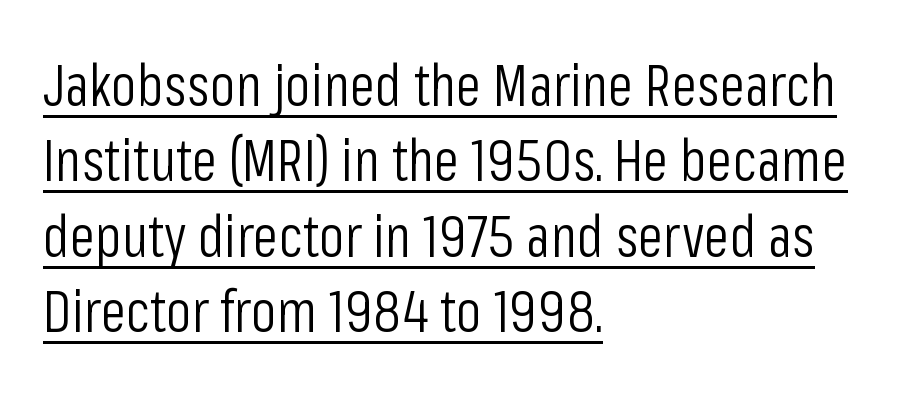
The image shows 58 px light, condensed sans-serif type, upright; set left-aligned, normal line spacing (1.3x), normal letter spacing, underlined; low stroke contrast and a medium x-height.
